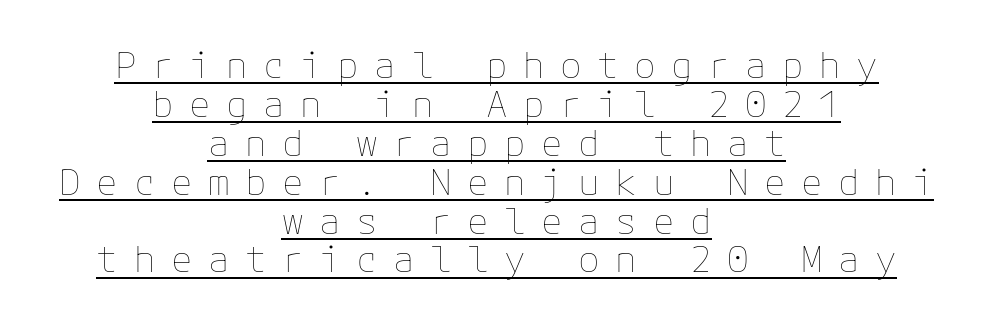
The image shows 36 px thin type, upright; set centered, tight line spacing (1.08x), unusually wide letter spacing (+0.43 em), underlined; low stroke contrast and a medium x-height.
